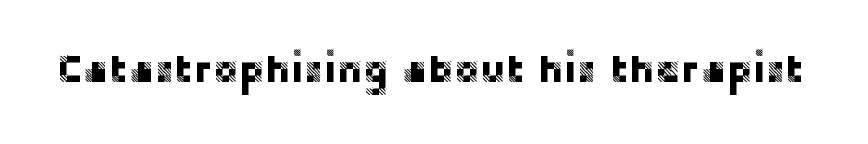
This rendering employs a face without finishing strokes, i.e., a sans-serif. Nothing unusual about the tracking: characters are spaced as the font intends. These lines are rendered in a variable-pitch font. Underline: absent. Every stem runs plumb, perpendicular to the baseline.
